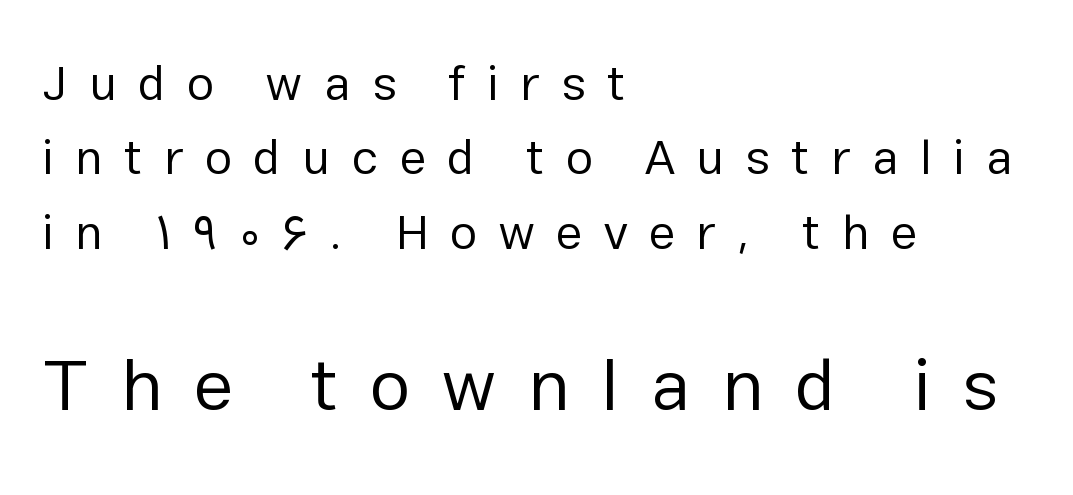
Horizontal alignment here is leftward, the default for most running prose. Just letters on the line, the space beneath them empty. Are there feet on the stems? There aren't — it's a sans. Whoever set this made the second block the dominant, larger element. The designer left line spacing at the default. Proportional: the letters do not fall into vertical columns.
